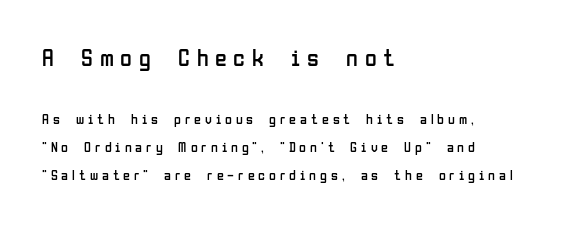
Glance below the letters and you will spot only blank space. Airy leading. The weight would be labelled regular, book, light, or lighter still. Short note: letters widely spaced.
